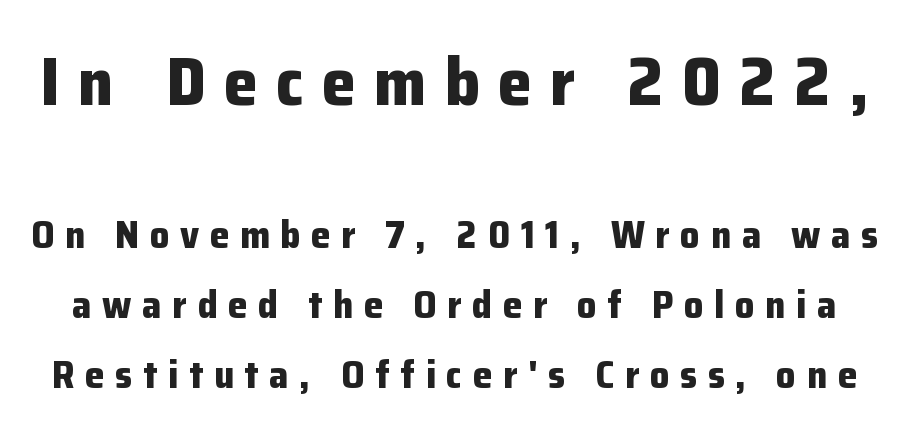
{"serif": "no", "italic": "no", "bold": "yes", "weight": "bold", "width": "normal", "stroke_contrast": "low", "x_height": "medium", "monospaced": "no", "underline": "no", "line_spacing_ratio": 1.79, "letter_spacing": "wide", "letter_spacing_em": 0.27, "larger_block": "first", "size_ratio": 1.74, "glyph_px": 68}
